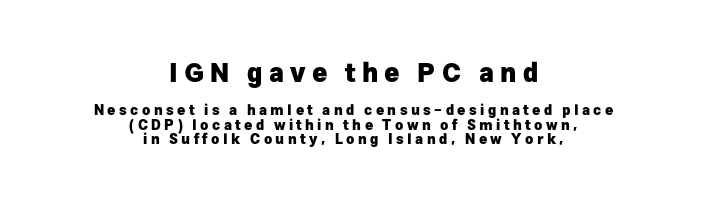
Q: Is the text bold? A: Yes.
Q: Is the text italic (slanted)? A: No, it is upright.
Q: Is the text underlined? A: No.
Q: How is the paragraph aligned? A: Centered.
Q: Is the spacing between letters normal or unusually wide? A: Unusually wide.
Q: Is the spacing between lines tight, normal or loose? A: Tight.
Q: Which block of text is set in a larger size, the first (top) or the second (bottom)? A: The first (top) one.
